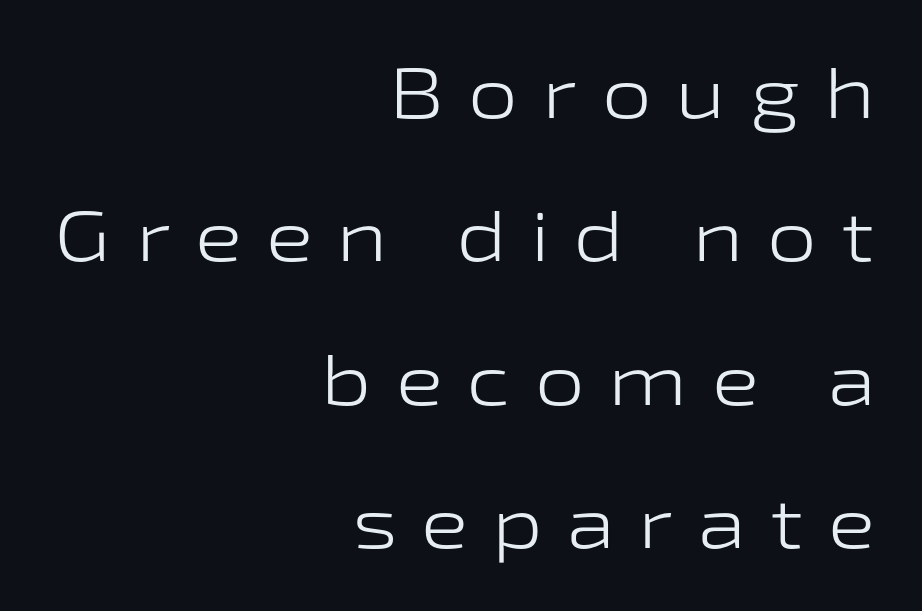
{"serif": "no", "italic": "no", "bold": "no", "weight": "light", "width": "wide", "stroke_contrast": "low", "x_height": "medium", "monospaced": "no", "underline": "no", "align": "right", "line_spacing": "loose", "line_spacing_ratio": 2.02, "letter_spacing": "wide", "letter_spacing_em": 0.34, "glyph_px": 71}
